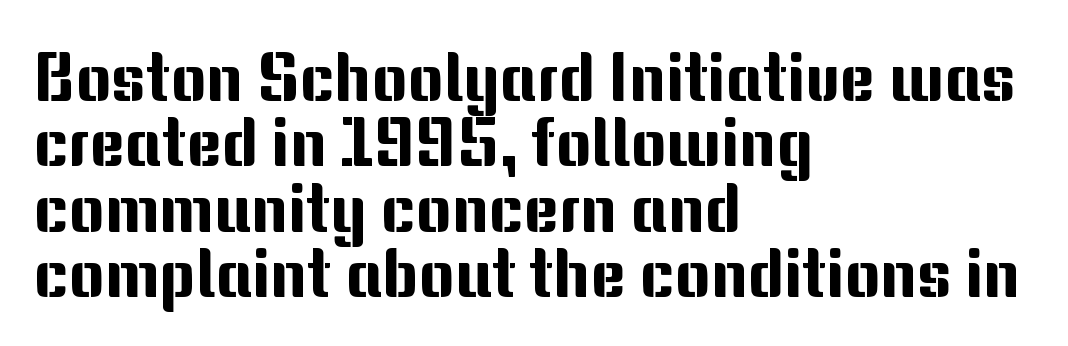
The image shows 68 px sans-serif type, upright; set left-aligned, tight line spacing (0.96x), normal letter spacing, not underlined; medium stroke contrast and a medium x-height.
